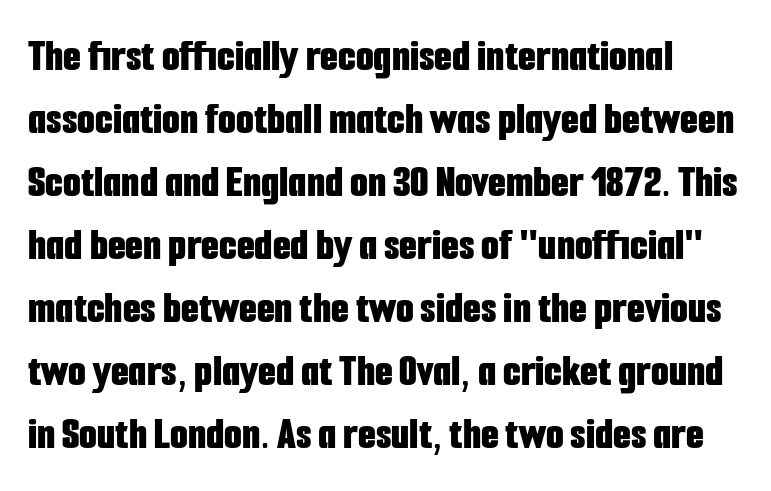
{"serif": "no", "italic": "no", "bold": "yes", "weight": "bold", "width": "condensed", "stroke_contrast": "low", "x_height": "medium", "monospaced": "no", "underline": "no", "line_spacing": "normal", "line_spacing_ratio": 1.37, "letter_spacing": "normal", "letter_spacing_em": 0.0, "glyph_px": 46}
